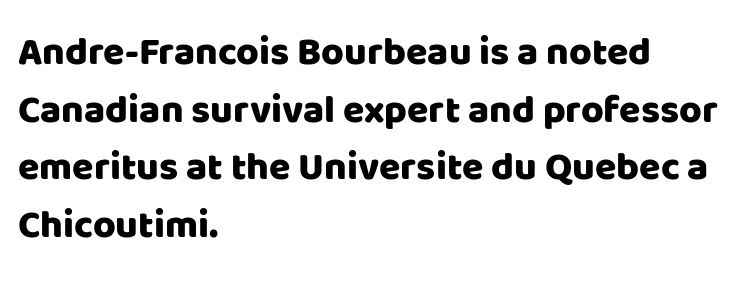
{"serif": "no", "italic": "no", "width": "normal", "stroke_contrast": "low", "x_height": "large", "monospaced": "no", "underline": "no", "align": "left", "line_spacing": "normal", "line_spacing_ratio": 1.48, "letter_spacing": "normal", "letter_spacing_em": 0.0, "glyph_px": 39}
